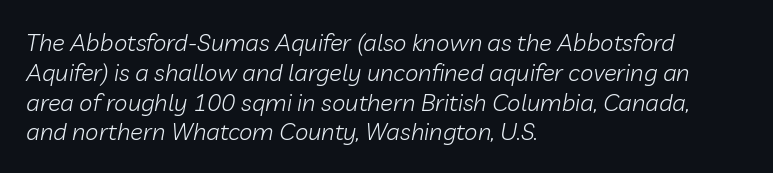
The image shows 24 px text type, italic (leaning right); set left-aligned, line spacing 1.24x, normal letter spacing, not underlined.
